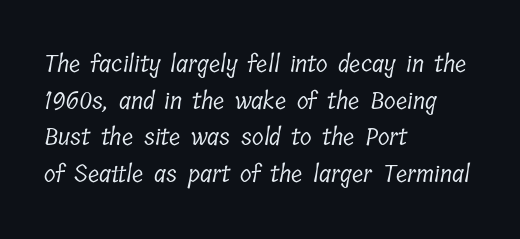
Spacing between characters is what you'd get straight out of the box. Where is the straight margin? On the left. These glyphs show unthickened strokes, regular width or finer. The rendering uses a moderate line-height, typical for paragraphs. The glyphs are unaccompanied by any horizontal stroke below them.
